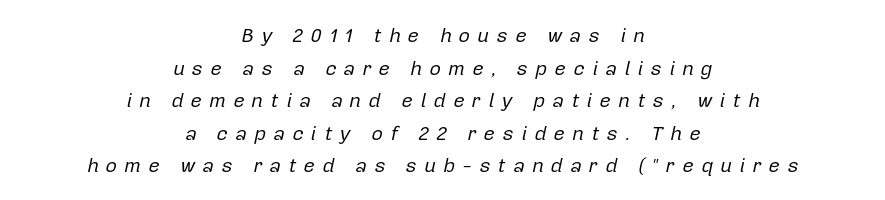
Normally led — the rows are evenly, conventionally spaced. One-word summary of the alignment: center. The passage shown is not underscored anywhere. This sample uses expanded letter spacing, leaving extra air between glyphs. On a weight scale, this lands at 450 or below. The letters are slanted; this is an italic face.
